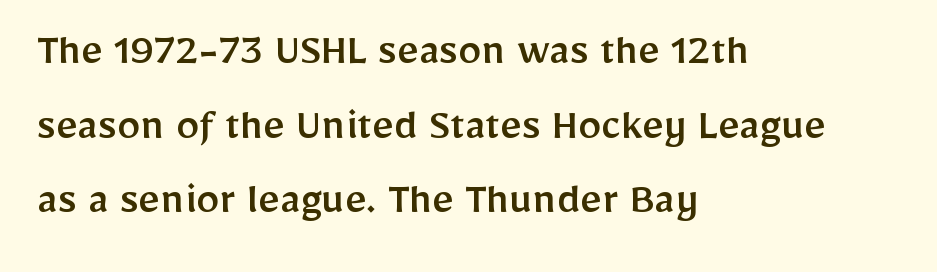
The image shows 47 px sans-serif type, upright; set left-aligned, normal line spacing (1.59x), normal letter spacing, not underlined; low stroke contrast and a medium x-height.
